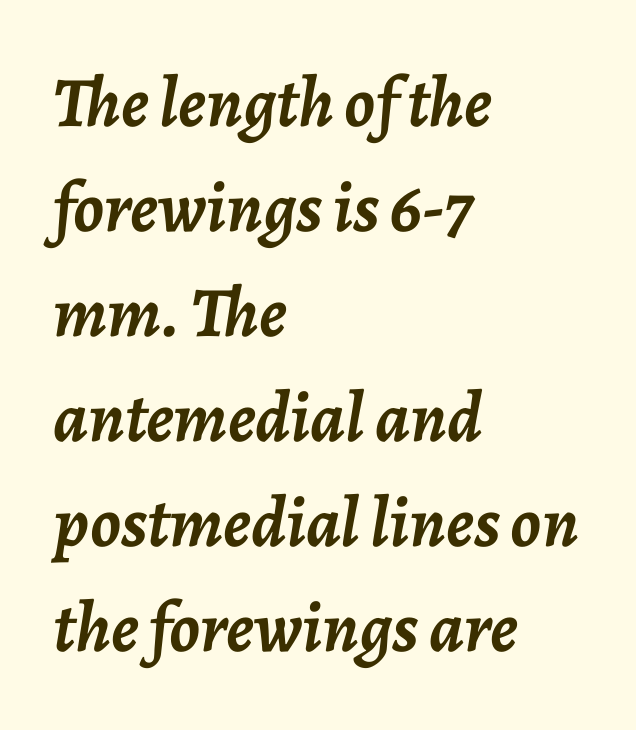
The image shows 71 px semibold type, italic (leaning right); set left-aligned, normal line spacing (1.48x), normal letter spacing, not underlined; low stroke contrast and a medium x-height.
